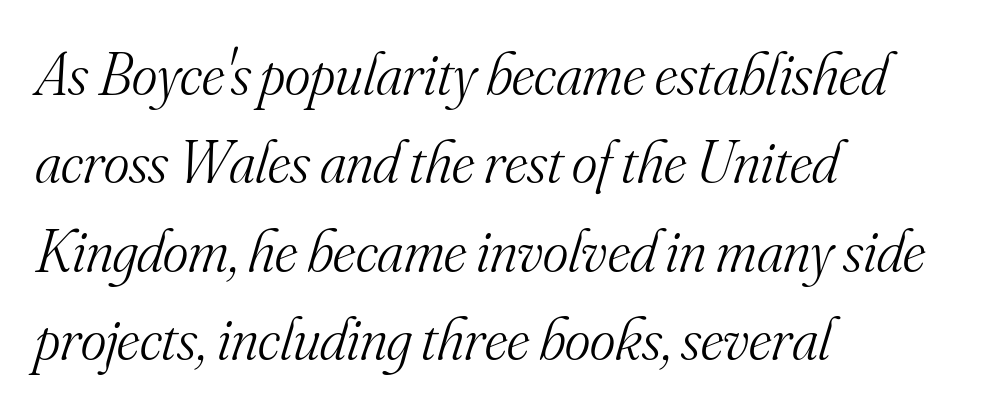
{"serif": "yes", "italic": "yes", "lean": "right", "slant_degrees": 16, "bold": "no", "weight": "light", "width": "normal", "stroke_contrast": "medium", "x_height": "small", "monospaced": "no", "underline": "no", "align": "left", "line_spacing": "normal", "line_spacing_ratio": 1.45, "letter_spacing": "normal", "letter_spacing_em": 0.0, "glyph_px": 61}
